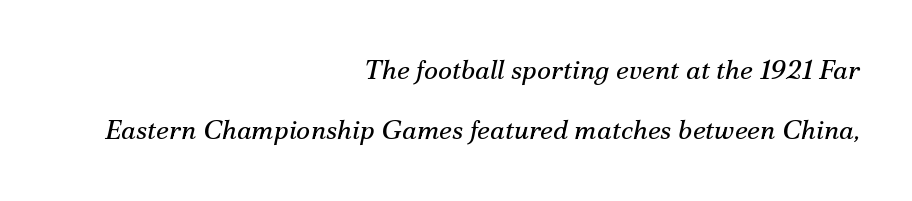
The image shows 27 px text type, italic (leaning right); set right-aligned, loose line spacing (2.24x), normal letter spacing, not underlined.
